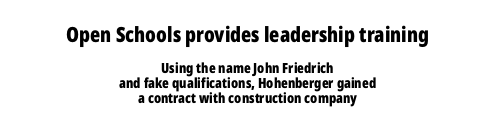
The image shows 21 px bold type, upright; set centered, tight line spacing (1.07x), normal letter spacing, not underlined; the first (top) block is 1.5x larger.
